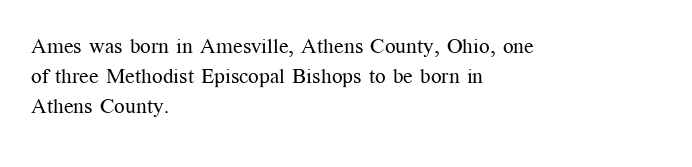
Q: Is the text bold? A: No.
Q: Is the text italic (slanted)? A: No, it is upright.
Q: Is the text underlined? A: No.
Q: How is the paragraph aligned? A: Left-aligned.
Q: Is the spacing between letters normal or unusually wide? A: Normal.
Q: Is the spacing between lines tight, normal or loose? A: Normal.
